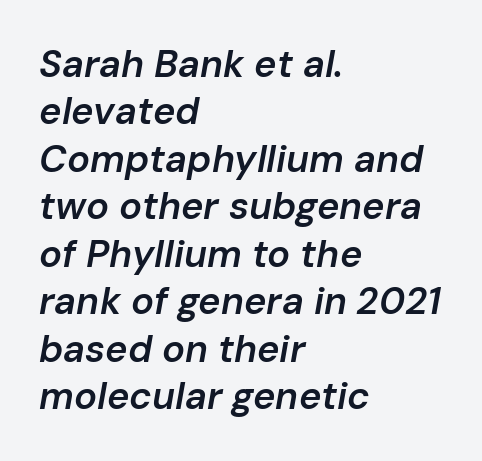
This is the in-between weight designers call semibold or demi. Honestly, the row spacing looks completely unremarkable. Descenders are the only things crossing below the line. Inter-character spacing is left at the font's built-in metrics.
